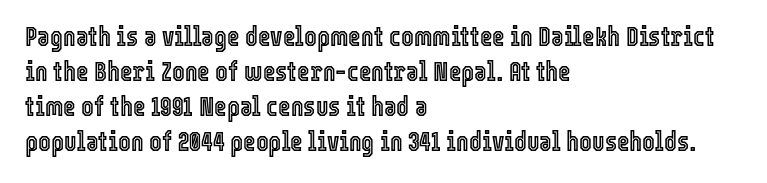
Q: Is the text italic (slanted)? A: No, it is upright.
Q: Is the text underlined? A: No.
Q: How is the paragraph aligned? A: Left-aligned.
Q: Is the spacing between letters normal or unusually wide? A: Normal.
Q: Is the spacing between lines tight, normal or loose? A: Normal.
